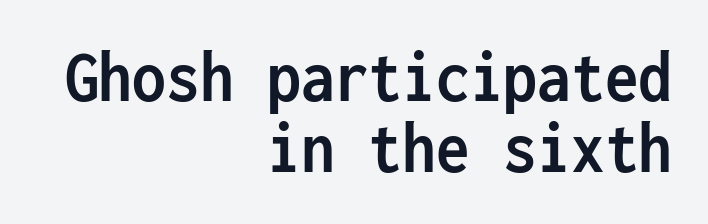
{"serif": "no", "italic": "no", "bold": "yes", "weight": "semibold", "width": "condensed", "stroke_contrast": "low", "x_height": "medium", "monospaced": "yes", "underline": "no", "align": "right", "line_spacing": "tight", "line_spacing_ratio": 0.95, "letter_spacing": "normal", "letter_spacing_em": 0.0, "glyph_px": 75}
